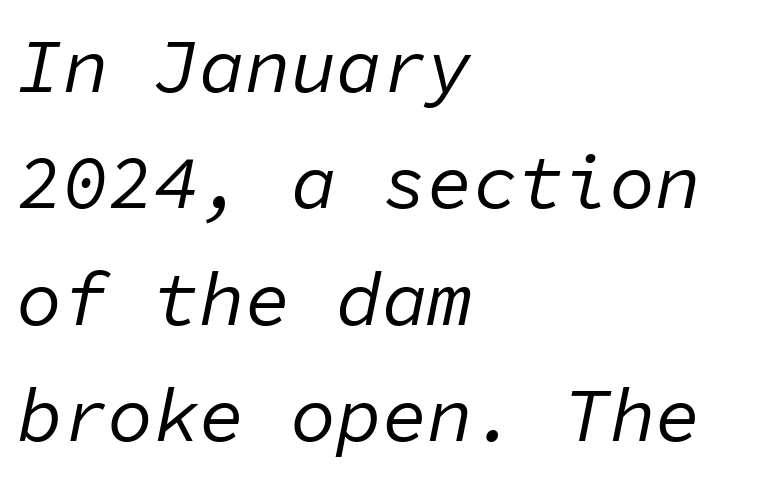
The weight tops out at a normal text grade. The letters are slanted; this is an italic face. Look at the tracking — it's just the regular setting, nothing added. Left-aligned paragraph, ragged on the right. Evenly set lines give the paragraph a standard silhouette. Fixed-width glyphs throughout — classic coding-font behaviour.
